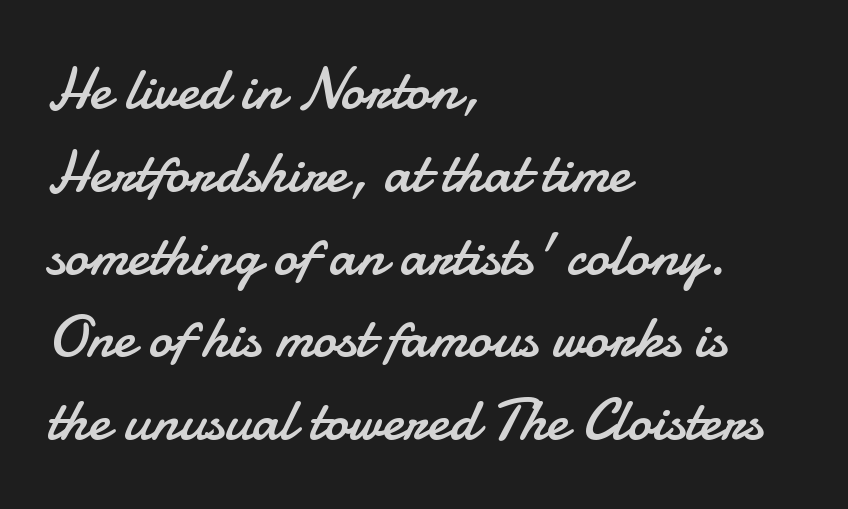
Q: Is the text bold? A: No.
Q: Is the text italic (slanted)? A: Yes.
Q: Is the typeface a serif or a sans-serif typeface? A: Sans-serif.
Q: Is the text underlined? A: No.
Q: How is the paragraph aligned? A: Left-aligned.
Q: Is the spacing between letters normal or unusually wide? A: Normal.
Q: Is the spacing between lines tight, normal or loose? A: Normal.
Q: Width (condensed, normal, or wide)? A: Normal.
Q: Stroke contrast? A: Low.
Q: x-height? A: Small.
Q: Monospaced? A: No.
